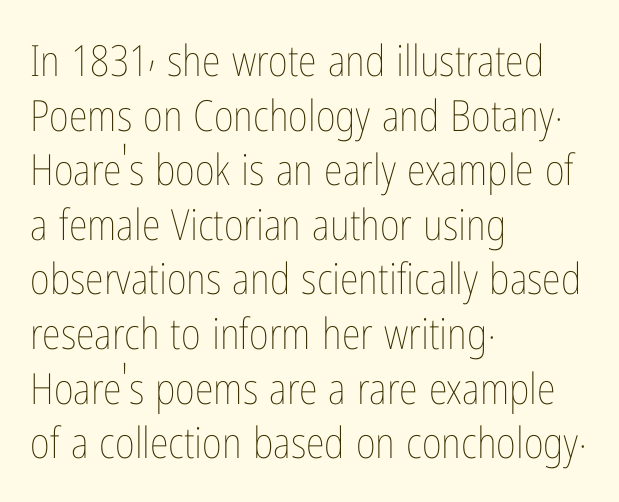
Unmarked baselines from the first word to the last. Vertically, the passage feels balanced, rows spaced as you'd expect. The face used here is rendered with its standard letterfit. Do the letters lean? They stand straight.
